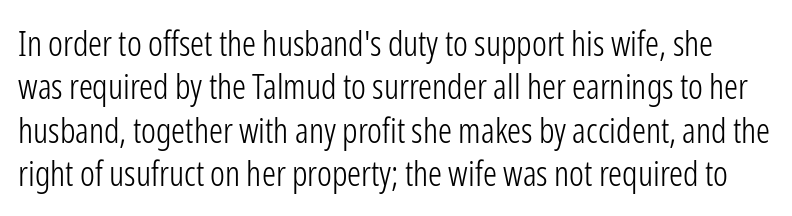
Only glyphs here, with clear space below each row. The typography opts for an upright posture over an oblique one. Default kerning and tracking; the words read as compact shapes. The passage shown is typed in a proportional face where columns would drift. Classification — sans serif.
